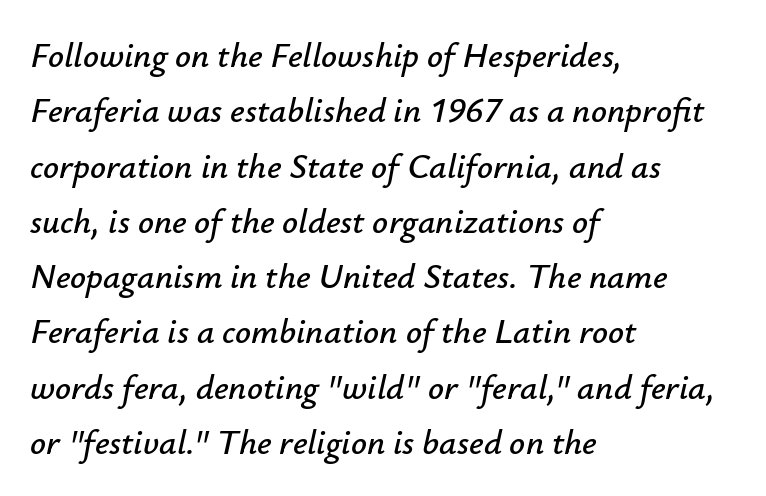
The image shows 35 px text type, italic (leaning right); set left-aligned, normal line spacing (1.58x), normal letter spacing, not underlined; low stroke contrast and a small x-height.
